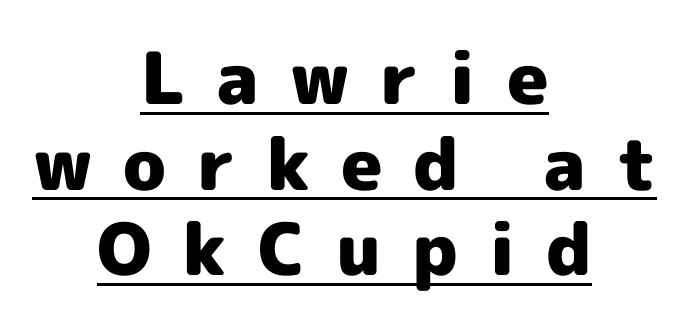
Layout note: lines centered. A typesetter would call this heavily tracked-out type. The glyphs in this specimen are sans serif. Typographic density is high because the face is bold.
